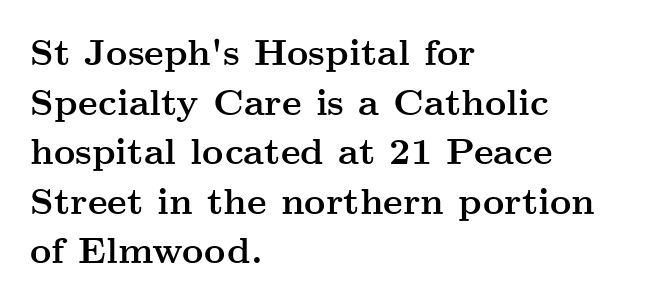
The image shows 37 px semibold, wide serif type, upright; set left-aligned, normal line spacing (1.34x), normal letter spacing, not underlined; medium stroke contrast and a small x-height.
